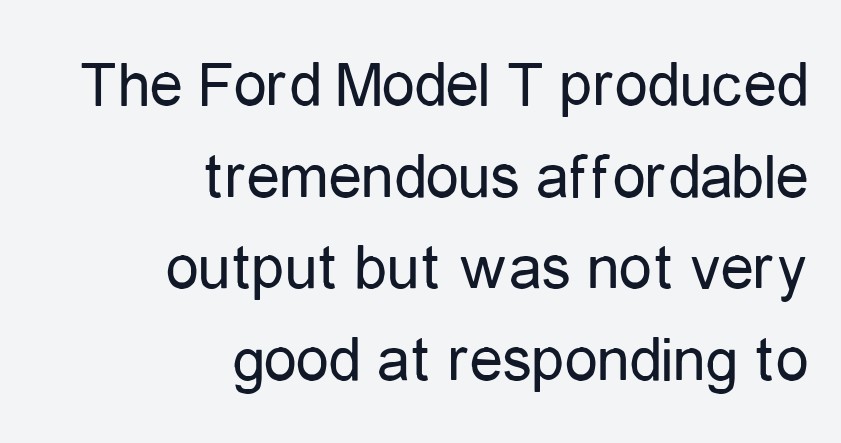
{"serif": "no", "italic": "no", "bold": "no", "weight": "regular", "width": "condensed", "stroke_contrast": "low", "x_height": "medium", "monospaced": "no", "underline": "no", "align": "right", "line_spacing": "normal", "line_spacing_ratio": 1.39, "letter_spacing": "normal", "letter_spacing_em": 0.0, "glyph_px": 66}
